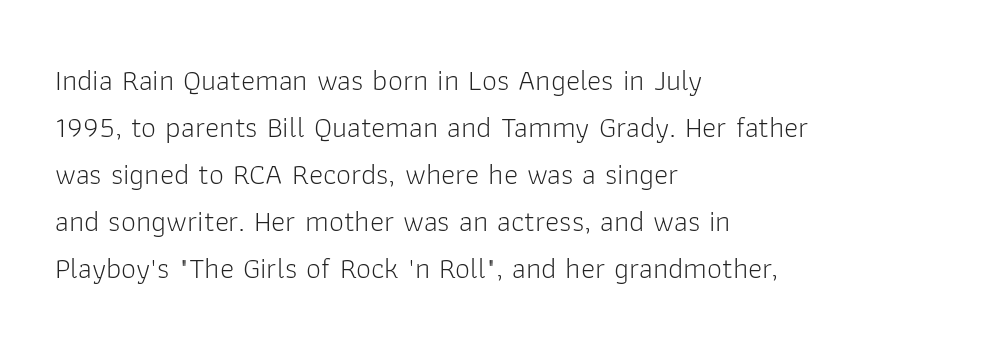
The image shows 30 px light sans-serif type, upright; set left-aligned, normal line spacing (1.57x), normal letter spacing, not underlined; low stroke contrast and a medium x-height.
